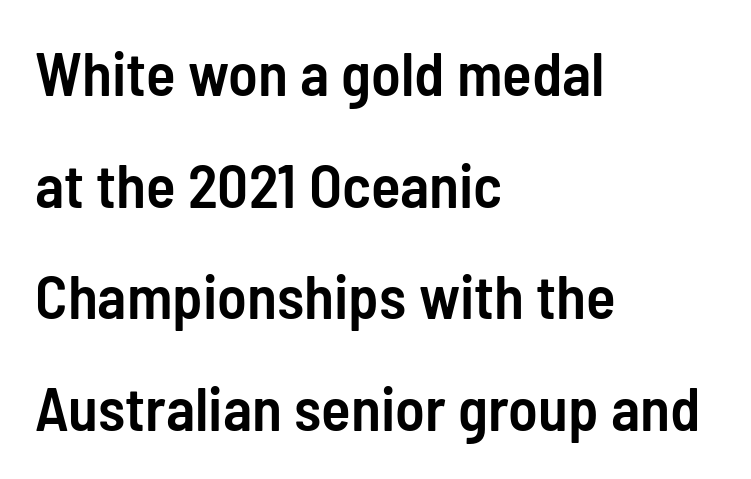
{"serif": "no", "italic": "no", "bold": "semi", "weight": "semibold", "width": "condensed", "stroke_contrast": "low", "x_height": "medium", "monospaced": "no", "underline": "no", "align": "left", "line_spacing_ratio": 1.83, "letter_spacing": "normal", "letter_spacing_em": 0.0, "glyph_px": 61}
